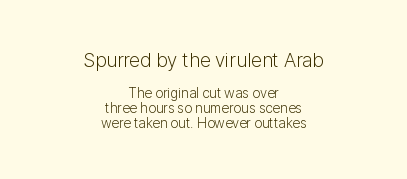
{"italic": "no", "bold": "no", "underline": "no", "align": "center", "line_spacing": "tight", "line_spacing_ratio": 1.06, "letter_spacing": "normal", "letter_spacing_em": 0.0, "larger_block": "first", "size_ratio": 1.43, "glyph_px": 20}
